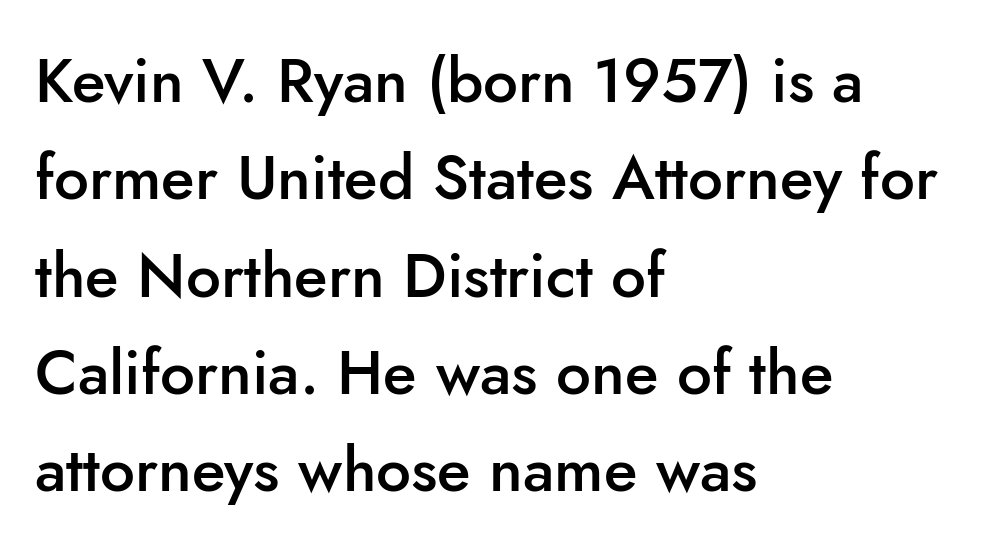
Q: Is the text bold? A: Semi-bold.
Q: Is the text italic (slanted)? A: No, it is upright.
Q: Is the typeface a serif or a sans-serif typeface? A: Sans-serif.
Q: Is the text underlined? A: No.
Q: How is the paragraph aligned? A: Left-aligned.
Q: Is the spacing between letters normal or unusually wide? A: Normal.
Q: Is the spacing between lines tight, normal or loose? A: Normal.
Q: Width (condensed, normal, or wide)? A: Normal.
Q: Stroke contrast? A: Low.
Q: x-height? A: Small.
Q: Monospaced? A: No.
